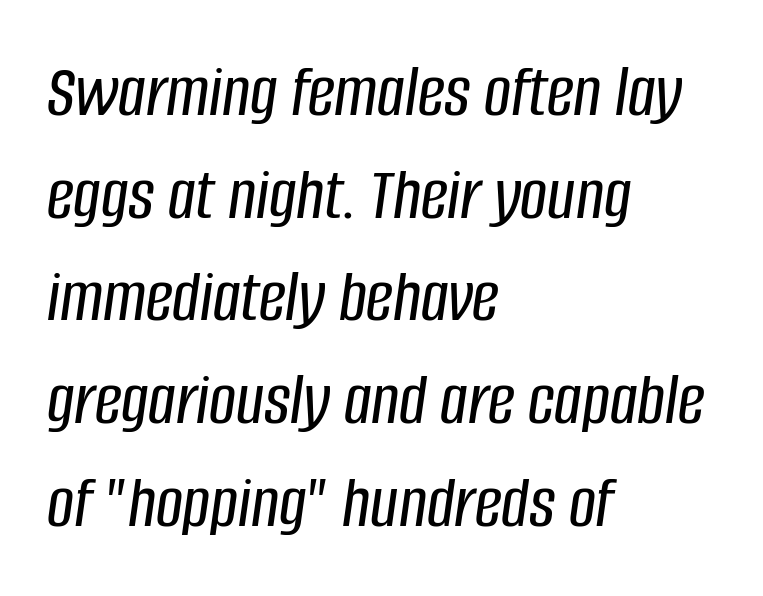
The image shows 75 px condensed type, italic (leaning right); set left-aligned, normal line spacing (1.37x), normal letter spacing, not underlined; low stroke contrast and a large x-height.
